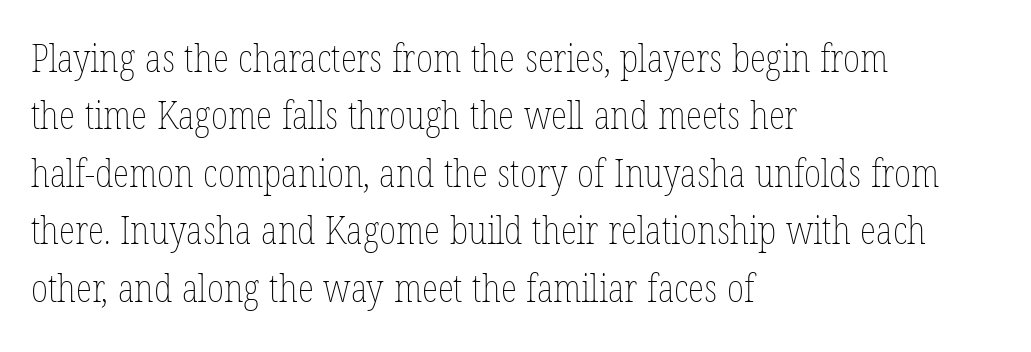
Summary of vertical rhythm: regular, with standard interline spacing. The characters are drawn with everyday or finer stroke widths. Letter spacing: default. In terms of posture, this sample is upright. The setting favours the left margin, as ordinary paragraphs usually do. Underline: absent.
